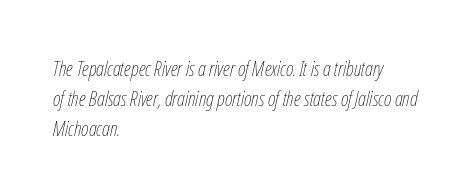
The whole block is typeset with a tilt. Each stroke keeps to a modest, everyday thickness or less. Characters follow at the spacing the type designer built in. This sample keeps an unexceptional amount of space between lines. Beneath every word, the page is bare.
